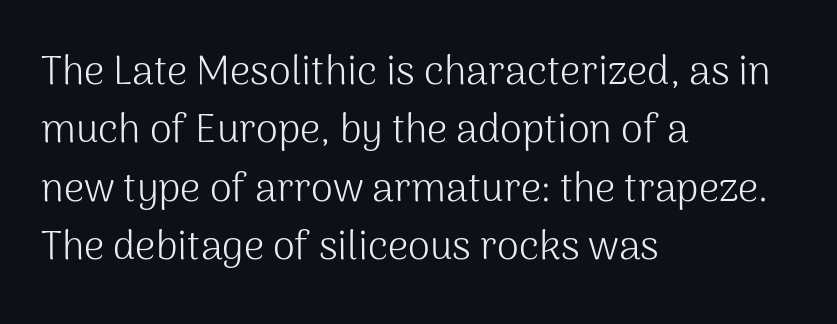
The letters sit at their default tracking, neither squeezed nor spread. Here the designer chose a conventional face with non-uniform glyph widths. Is the block centered? No — it sits flush against the left margin. Stroke mass is kept to a normal reading level or below. Every stem runs plumb, perpendicular to the baseline. In terms of letterform style, serifs are entirely absent.
